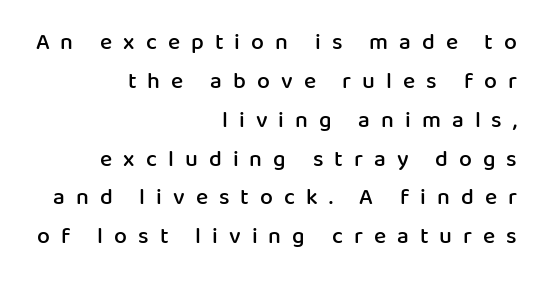
The image shows 23 px text type, upright; set right-aligned, normal line spacing (1.69x), unusually wide letter spacing (+0.48 em), not underlined.
